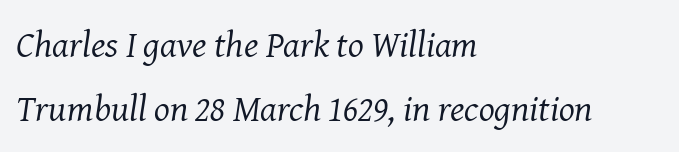
Q: Is the text bold? A: No.
Q: Is the text italic (slanted)? A: Yes, it leans right by about 8 degrees.
Q: Is the typeface a serif or a sans-serif typeface? A: Serif.
Q: Is the text underlined? A: No.
Q: How is the paragraph aligned? A: Left-aligned.
Q: Is the spacing between letters normal or unusually wide? A: Normal.
Q: Width (condensed, normal, or wide)? A: Normal.
Q: Stroke contrast? A: Medium.
Q: x-height? A: Medium.
Q: Monospaced? A: No.
